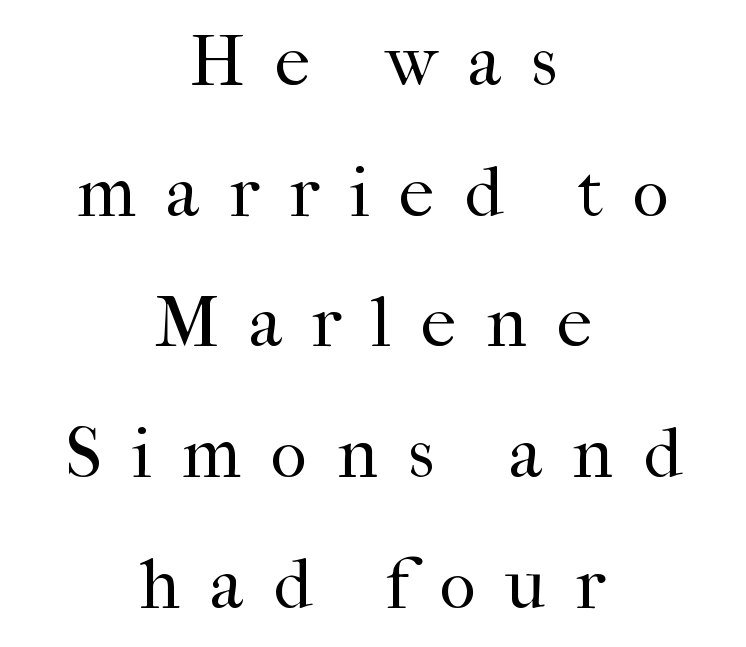
Decoration check: the copy has no underline. Loose tracking; the words dissolve into strings of separated letters. Look at the bottom of the vertical strokes: they flare into serifs here. Typeset on center — no edge is straight. Think standard paragraph weight, or any step lighter than that. Does the lettering tilt? It doesn't — this is upright.
